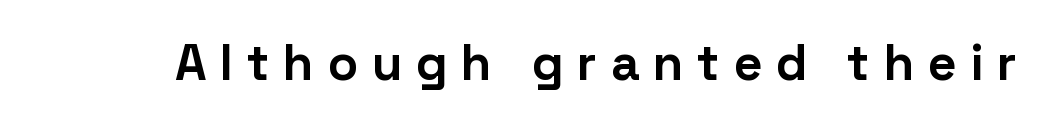
Q: Is the text bold? A: Yes.
Q: Is the text italic (slanted)? A: No, it is upright.
Q: Is the typeface a serif or a sans-serif typeface? A: Sans-serif.
Q: Is the text underlined? A: No.
Q: Is the spacing between letters normal or unusually wide? A: Unusually wide.
Q: Width (condensed, normal, or wide)? A: Normal.
Q: Stroke contrast? A: Low.
Q: x-height? A: Medium.
Q: Monospaced? A: No.
